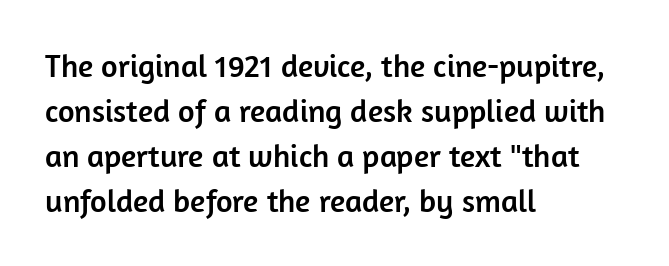
A typesetter would mark this as roman, not italic. Line starts are locked; line ends wander. Nope, no serifs anywhere on these letters. Beneath every word, the page is bare.
